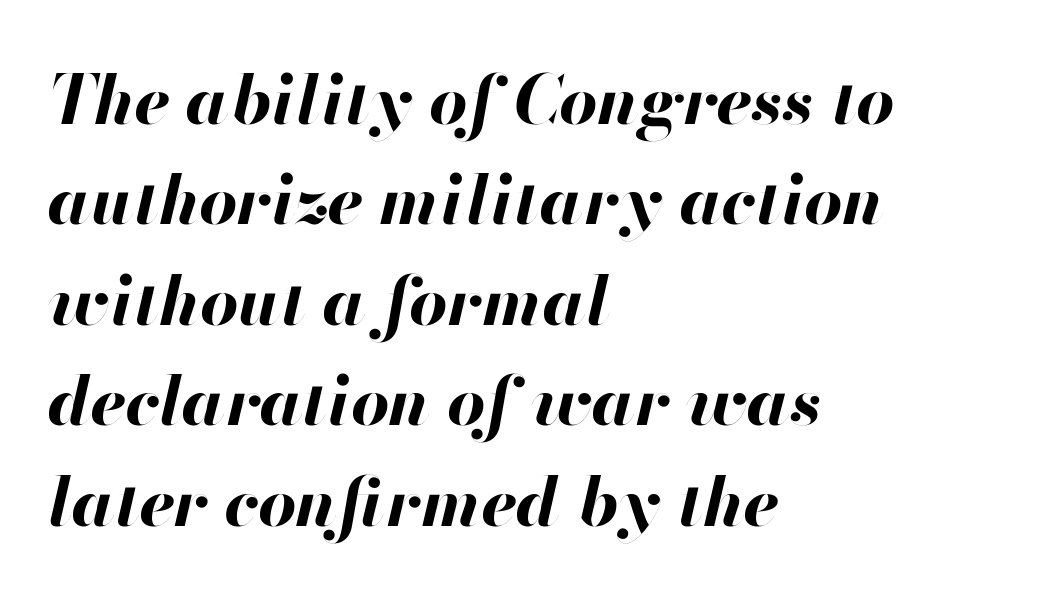
The image shows 67 px bold type, italic (leaning right); set left-aligned, normal line spacing (1.5x), normal letter spacing, not underlined; high stroke contrast and a small x-height.
